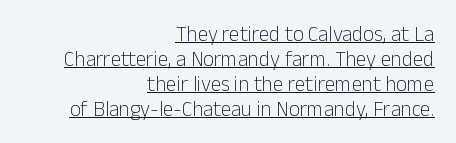
The image shows 21 px text type, upright; set right-aligned, line spacing 1.19x, normal letter spacing, underlined.
